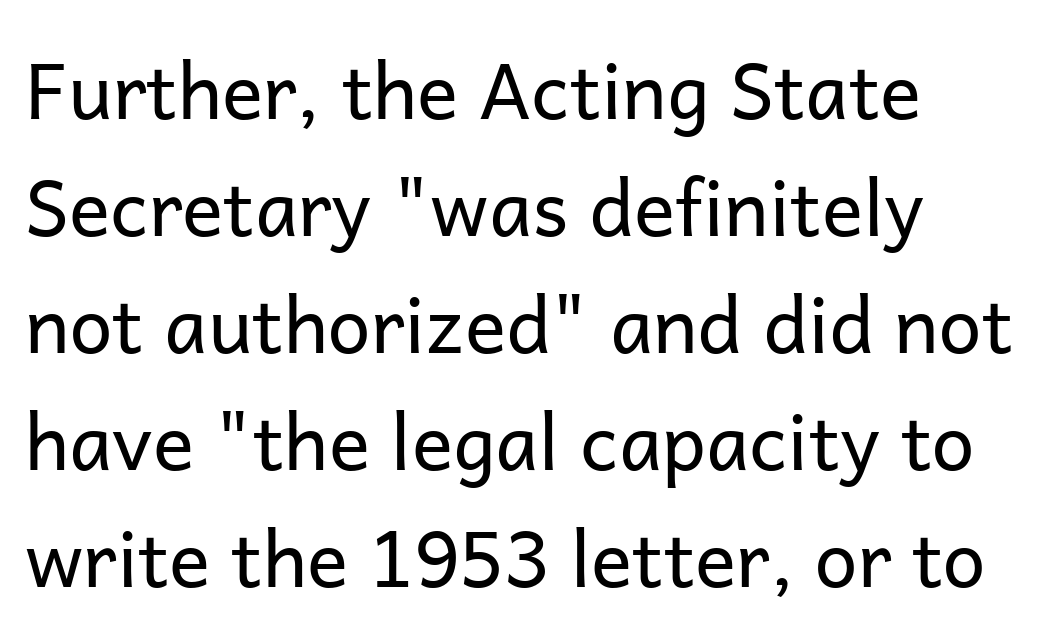
Q: Is the text bold? A: No.
Q: Is the text italic (slanted)? A: No, it is upright.
Q: Is the typeface a serif or a sans-serif typeface? A: Sans-serif.
Q: Is the text underlined? A: No.
Q: How is the paragraph aligned? A: Left-aligned.
Q: Is the spacing between letters normal or unusually wide? A: Normal.
Q: Is the spacing between lines tight, normal or loose? A: Normal.
Q: Width (condensed, normal, or wide)? A: Normal.
Q: Stroke contrast? A: Low.
Q: x-height? A: Medium.
Q: Monospaced? A: No.
